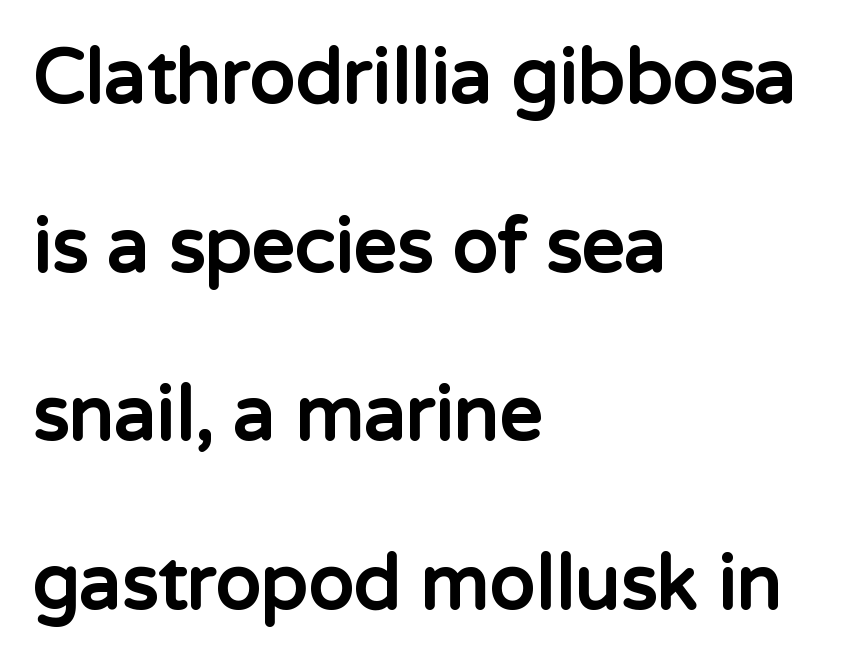
Font category for this specimen: sans-serif. The glyphs are unaccompanied by any horizontal stroke below them. When letters stand straight like this, we call the style roman or upright. Successive baselines arrive slowly, with a big drop between each. Default kerning and tracking; the words read as compact shapes. This sample is left-justified, so line endings fall wherever the words run out.
